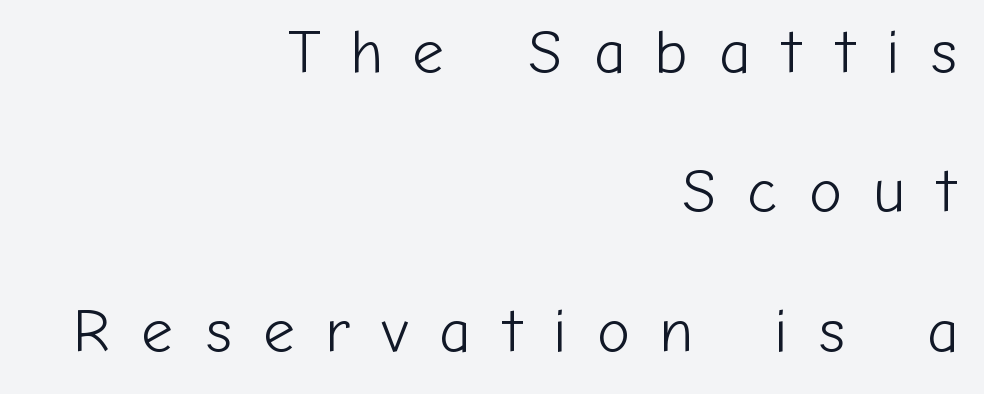
The image shows 62 px light sans-serif type, upright; set right-aligned, loose line spacing (2.25x), unusually wide letter spacing (+0.49 em), not underlined; low stroke contrast and a medium x-height.
